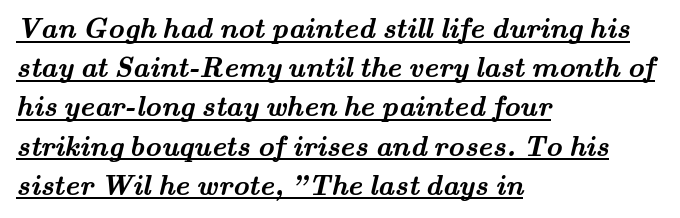
{"serif": "yes", "bold": "yes", "weight": "semibold", "width": "wide", "stroke_contrast": "medium", "x_height": "small", "monospaced": "no", "underline": "yes", "align": "left", "line_spacing": "normal", "line_spacing_ratio": 1.4, "letter_spacing": "normal", "letter_spacing_em": 0.0, "glyph_px": 28}
